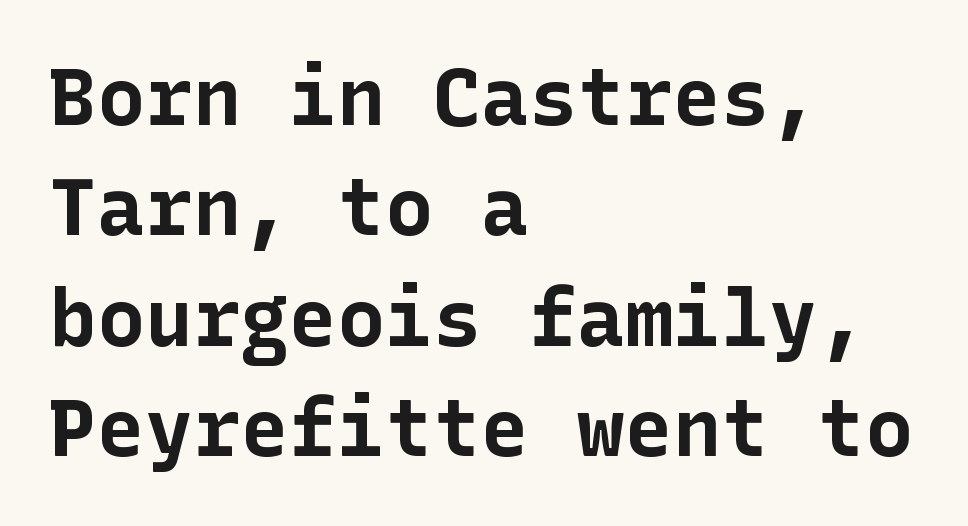
The passage shown is not underscored anywhere. The text was rendered using a sans face with plain stroke endings. Strokes here are thick enough to call this a true bold. Letter spacing: default. Is there any slant? The stems are plumb. Evenly set lines give the paragraph a standard silhouette.
